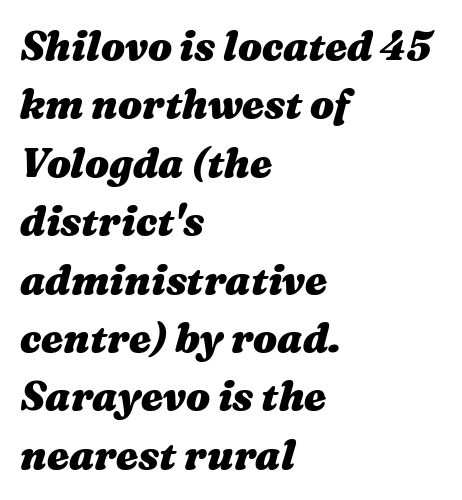
Rows of type keep a routine distance in the vertical direction. One-word summary of the alignment: left. The face used here has the dense, thick strokes of a bold. The passage shown leans; its letterforms are oblique. The zone under the glyphs is completely vacant. Think of a printed novel: that variable character pitch is what you see here.
